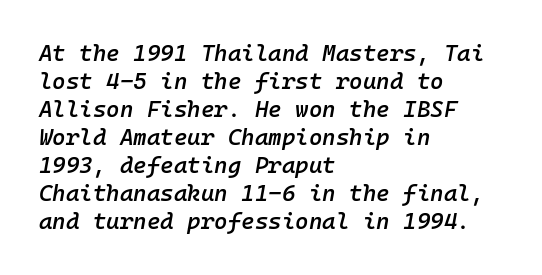
The glyphs look as if they've been sheared to an angle. The strip under each line holds only bare page. The passage is arranged the way most books set body copy — flush left. Look at the stroke-to-counter ratio: somewhat heavy, a semibold. Spacing between characters is what you'd get straight out of the box.
